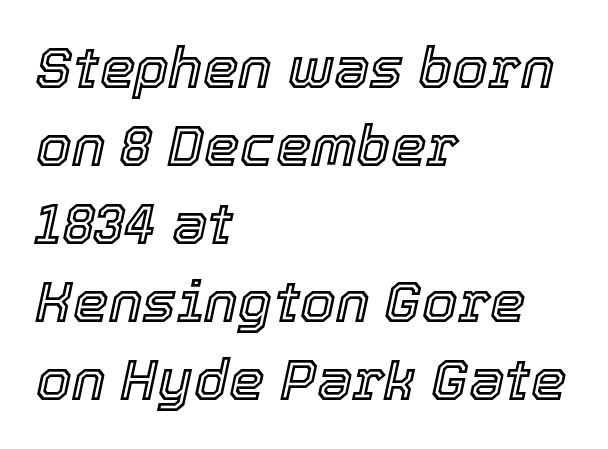
The face used here has a pronounced slope to its letters. Short note: letters normally spaced. Character widths vary here, with narrow letters taking less room than wide ones. Any mark beneath the type? The region is blank. Left-aligned paragraph, ragged on the right. This sample keeps an unexceptional amount of space between lines.
